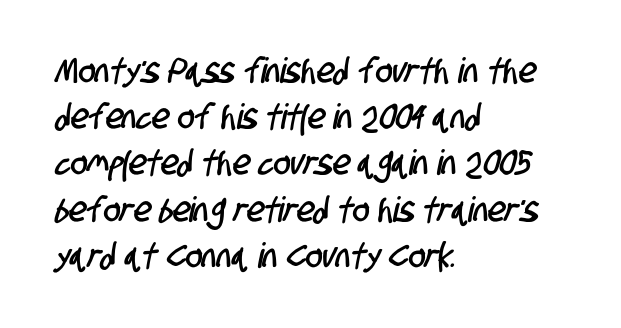
The image shows 35 px condensed sans-serif type; set left-aligned, normal line spacing (1.32x), normal letter spacing, not underlined; low stroke contrast and a large x-height.
